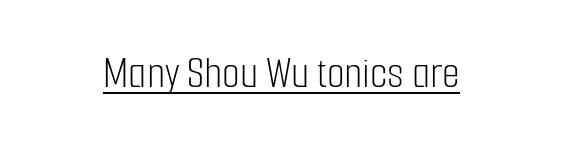
The image shows 46 px light, condensed sans-serif type, upright; set normal letter spacing, underlined; low stroke contrast and a medium x-height.
